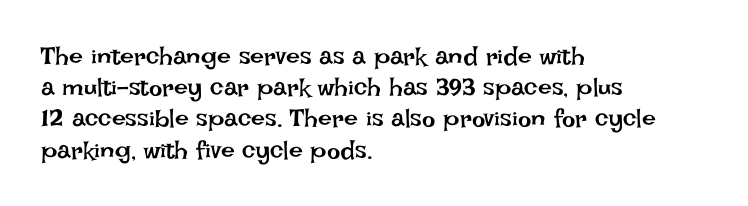
Spacing between characters is what you'd get straight out of the box. Ordinary non-slanted type is in use. The compositor pushed each line to the left boundary. Rows of type keep a routine distance in the vertical direction.
